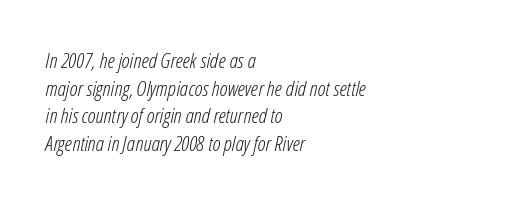
Q: Is the text bold? A: No.
Q: Is the text italic (slanted)? A: Yes, it leans right by about 12 degrees.
Q: Is the text underlined? A: No.
Q: How is the paragraph aligned? A: Left-aligned.
Q: Is the spacing between letters normal or unusually wide? A: Normal.
Q: Is the spacing between lines tight, normal or loose? A: Normal.
